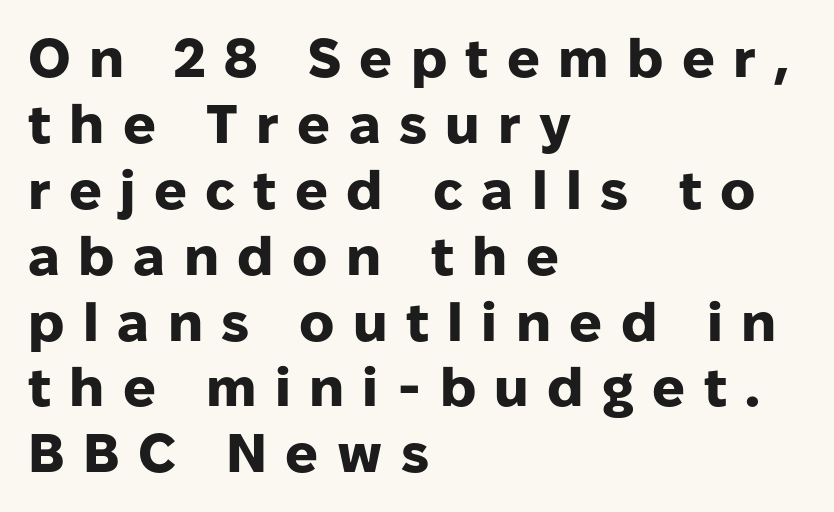
Every character sits straight up, as roman type does. Anything drawn beneath the words? Only blank space. A typesetter would label this face a sans. The characters look thick and weighty, a clear bold. This sample is left-justified, so line endings fall wherever the words run out.
